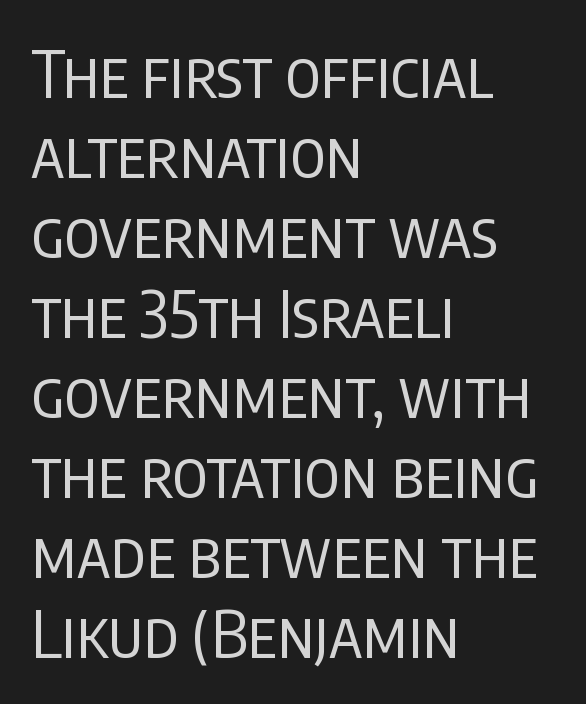
These lines are rendered in a variable-pitch font. Standard letterfit; no display-style spreading of the glyphs. Is this a heavy cut? Hardly; it is regular or lighter. The text was rendered using a sans face with plain stroke endings. This sample is left-justified, so line endings fall wherever the words run out.
